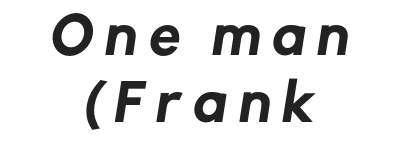
The image shows 50 px sans-serif type; set centered, normal line spacing (1.34x), unusually wide letter spacing (+0.24 em), not underlined; low stroke contrast and a medium x-height.
